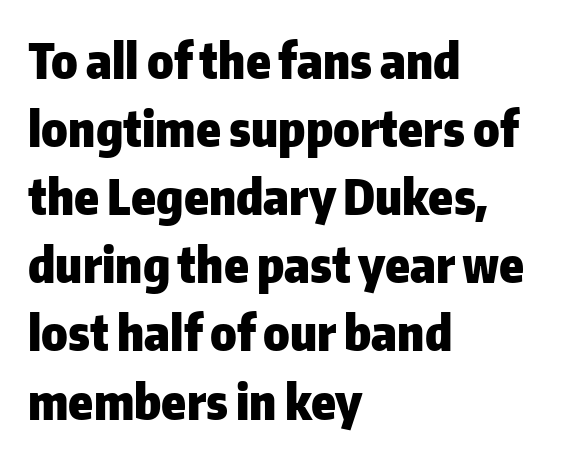
Type without underlining. Where is the straight margin? On the left. You'd pick this weight for a headline — it's a proper bold. Quick note: interline space is typical.
